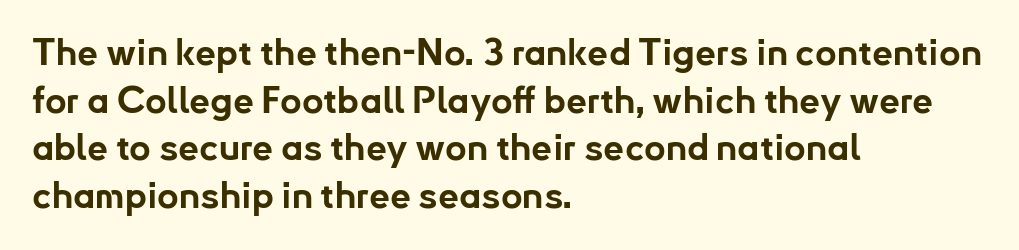
Q: Is the text bold? A: Yes.
Q: Is the text italic (slanted)? A: No, it is upright.
Q: Is the typeface a serif or a sans-serif typeface? A: Sans-serif.
Q: Is the text underlined? A: No.
Q: How is the paragraph aligned? A: Left-aligned.
Q: Is the spacing between letters normal or unusually wide? A: Normal.
Q: Is the spacing between lines tight, normal or loose? A: Normal.
Q: Width (condensed, normal, or wide)? A: Normal.
Q: Stroke contrast? A: Low.
Q: x-height? A: Small.
Q: Monospaced? A: No.
